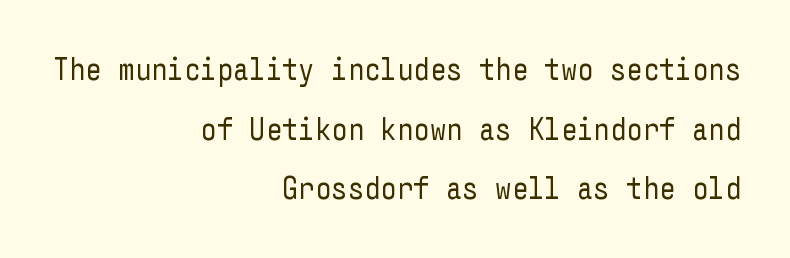
Do the letters lean? They stand straight. Descenders hang freely into open space. The rendering keeps characters at their native spacing. In terms of letterform style, serifs are entirely absent.
